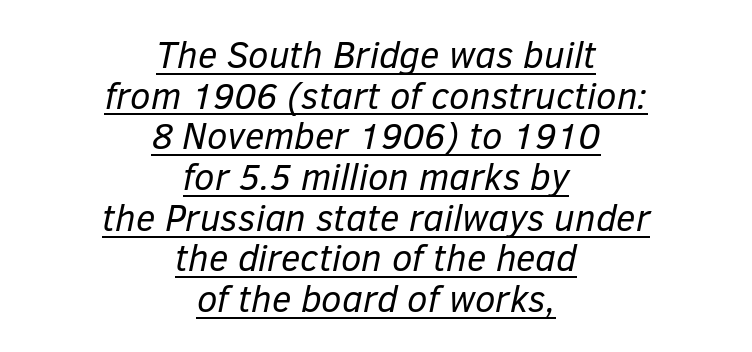
Caption: multi-line text, centered on the measure. Rows of type sit shoulder to shoulder in the vertical direction. Nothing heavy about these letters — not bold at all. A typesetter would call this proportional, since set widths differ per character. The passage shown leans; its letterforms are oblique. The glyphs are accompanied by a horizontal stroke just below them.
